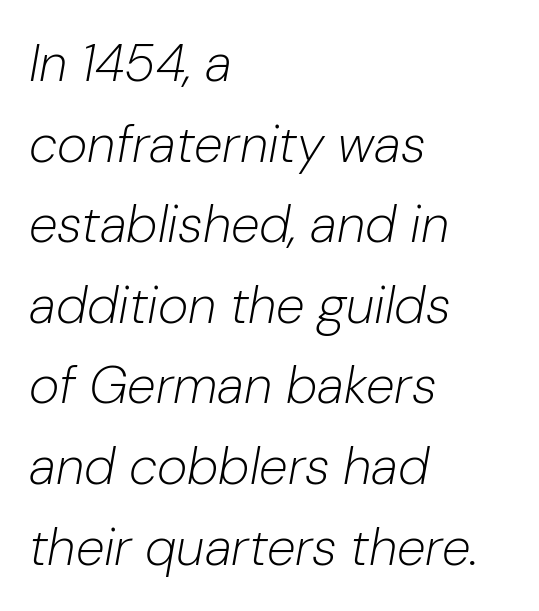
{"italic": "yes", "lean": "right", "slant_degrees": 10, "bold": "no", "weight": "light", "width": "normal", "stroke_contrast": "low", "x_height": "medium", "monospaced": "no", "underline": "no", "align": "left", "line_spacing": "normal", "line_spacing_ratio": 1.55, "letter_spacing": "normal", "letter_spacing_em": 0.0, "glyph_px": 52}
